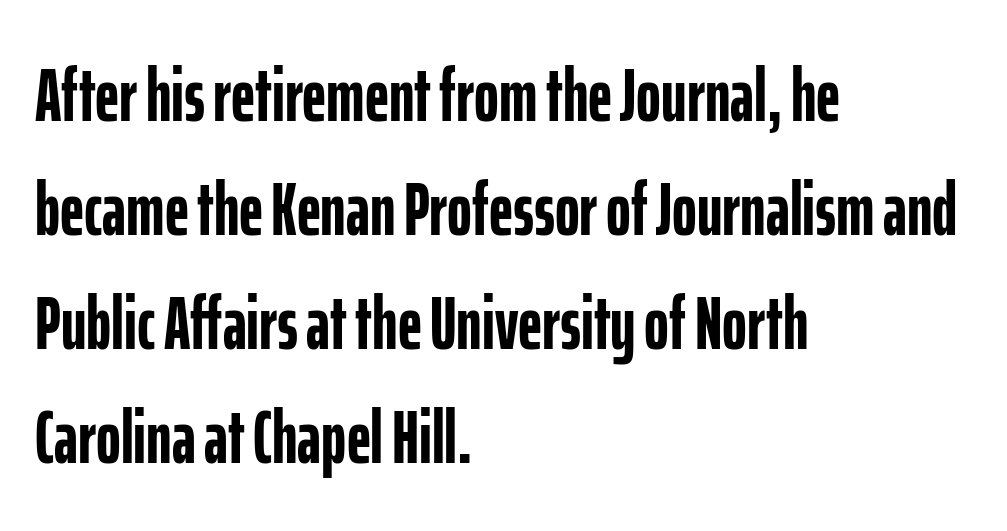
The image shows 75 px semibold, condensed sans-serif type, upright; set left-aligned, normal line spacing (1.52x), normal letter spacing, not underlined; low stroke contrast and a medium x-height.
